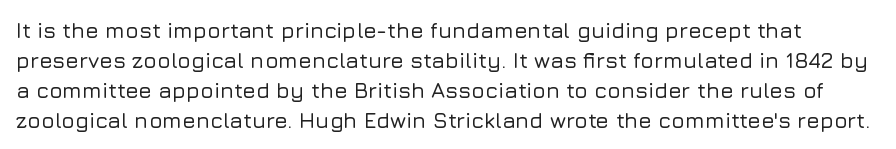
{"italic": "no", "underline": "no", "line_spacing": "normal", "line_spacing_ratio": 1.36, "letter_spacing": "normal", "letter_spacing_em": 0.0, "glyph_px": 22}
